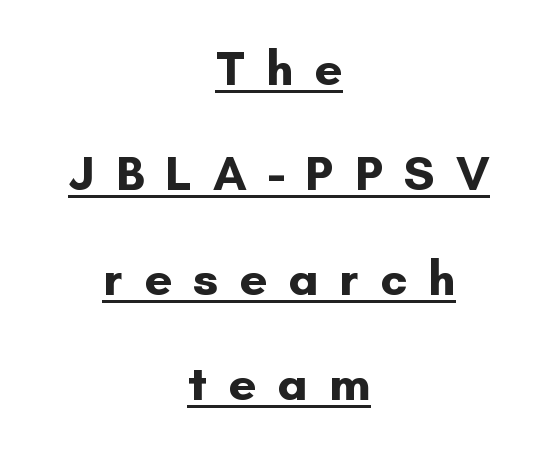
Q: Is the text bold? A: Yes.
Q: Is the text italic (slanted)? A: No, it is upright.
Q: Is the typeface a serif or a sans-serif typeface? A: Sans-serif.
Q: Is the text underlined? A: Yes.
Q: How is the paragraph aligned? A: Centered.
Q: Is the spacing between letters normal or unusually wide? A: Unusually wide.
Q: Is the spacing between lines tight, normal or loose? A: Loose.
Q: Width (condensed, normal, or wide)? A: Normal.
Q: Stroke contrast? A: Low.
Q: x-height? A: Small.
Q: Monospaced? A: No.
